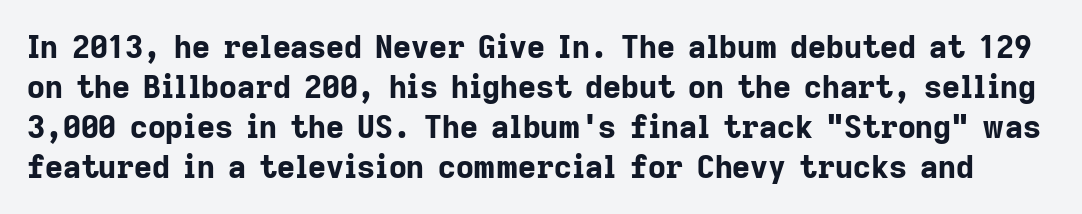
Q: Is the text bold? A: Yes.
Q: Is the text italic (slanted)? A: No, it is upright.
Q: Is the typeface a serif or a sans-serif typeface? A: Sans-serif.
Q: Is the text underlined? A: No.
Q: Is the spacing between letters normal or unusually wide? A: Normal.
Q: Is the spacing between lines tight, normal or loose? A: Normal.
Q: Width (condensed, normal, or wide)? A: Normal.
Q: Stroke contrast? A: Low.
Q: x-height? A: Medium.
Q: Monospaced? A: No.
